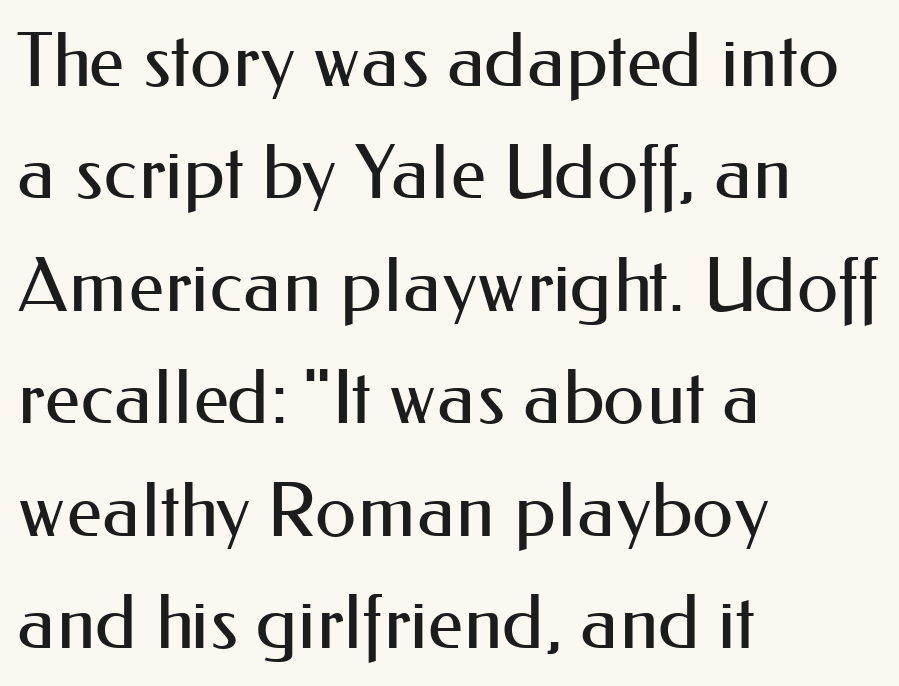
The image shows 75 px regular-weight sans-serif type, upright; set left-aligned, normal line spacing (1.5x), normal letter spacing, not underlined; medium stroke contrast and a small x-height.
